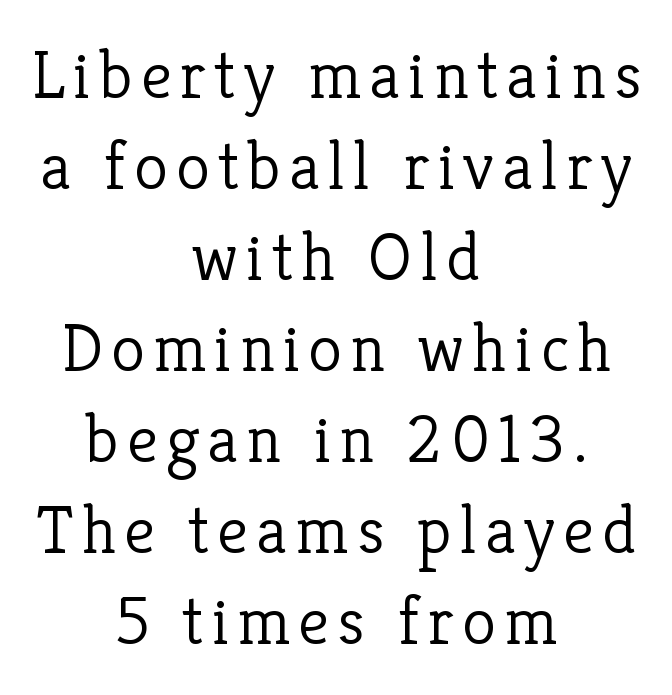
{"serif": "yes", "italic": "no", "bold": "no", "weight": "light", "width": "normal", "stroke_contrast": "low", "x_height": "medium", "monospaced": "no", "underline": "no", "align": "center", "line_spacing": "normal", "line_spacing_ratio": 1.32, "glyph_px": 69}
